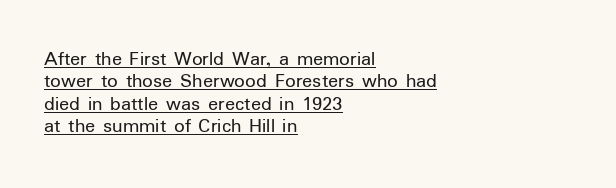
Is the letter spacing exaggerated? No — it looks like the ordinary default. Does the copy run flush right? No — it runs flush left. The glyphs are accompanied by a horizontal stroke just below them. Stem width sits at or under what a default text font uses.
